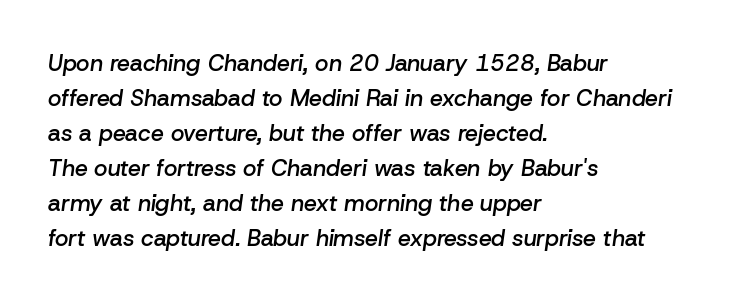
Q: Is the text bold? A: Semi-bold.
Q: Is the text italic (slanted)? A: Yes, it leans right by about 8 degrees.
Q: Is the text underlined? A: No.
Q: How is the paragraph aligned? A: Left-aligned.
Q: Is the spacing between letters normal or unusually wide? A: Normal.
Q: Is the spacing between lines tight, normal or loose? A: Normal.
